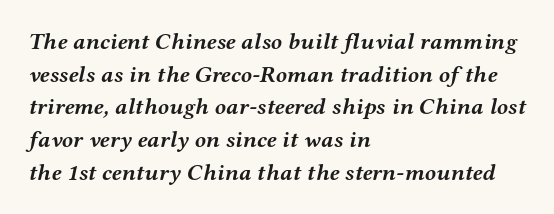
The image shows 23 px bold type, italic (leaning right); set left-aligned, normal line spacing (1.42x), normal letter spacing, not underlined.
